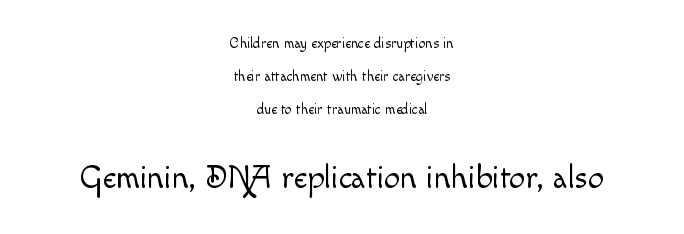
The image shows 32 px light type, upright; set centered, loose line spacing (2.35x), normal letter spacing, not underlined; the second (bottom) block is 2.29x larger; a small x-height.
